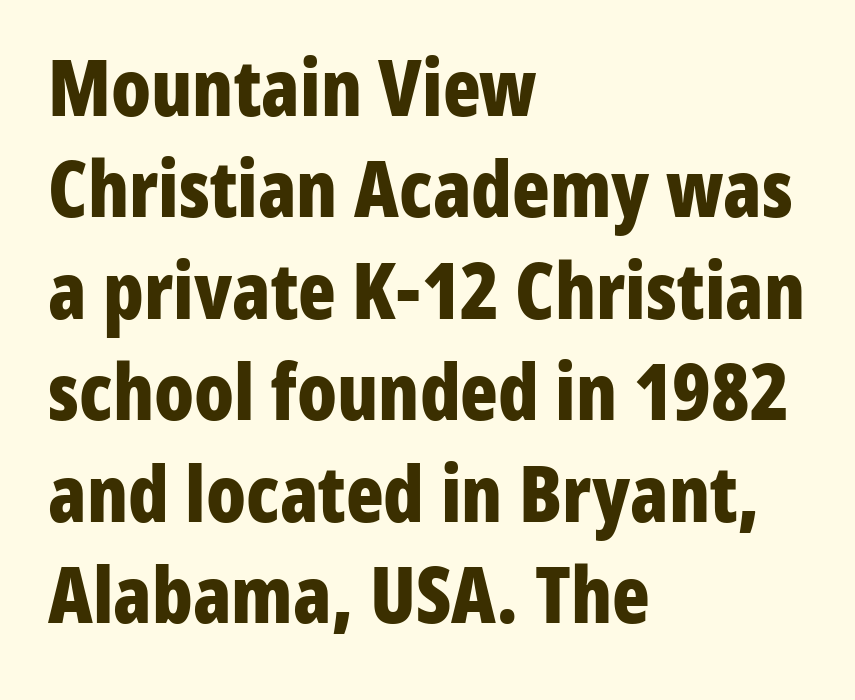
Letter spacing: default. What's the leading like? Ordinary, nothing unusual. Do the letters lean? They stand straight. Reading down the block, your eye returns to a fixed left position each line. Decoration check: the copy has no underline.
